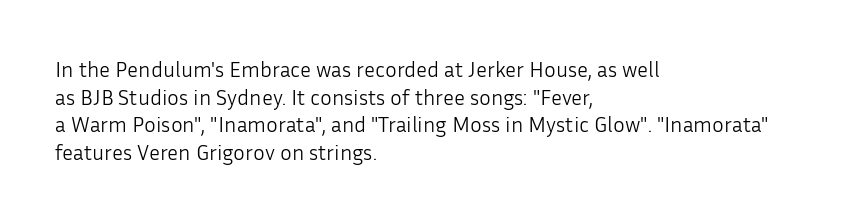
The image shows 22 px text type, upright; set left-aligned, normal line spacing (1.26x), normal letter spacing, not underlined.
